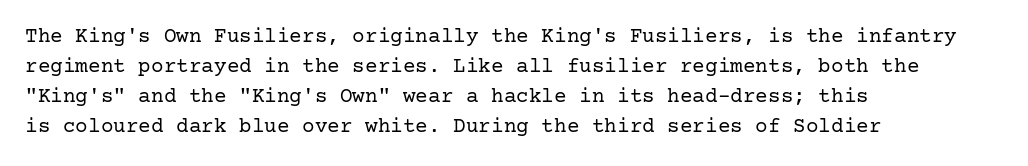
The image shows 21 px text type, upright; set left-aligned, normal line spacing (1.43x), normal letter spacing, not underlined.
